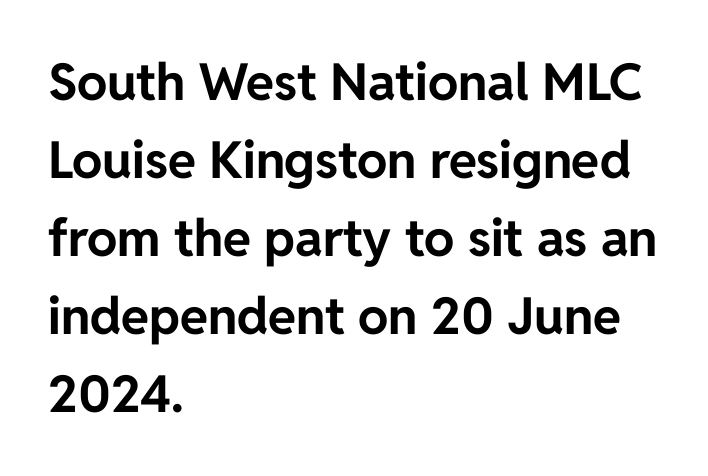
The strokes are fattened all the way to bold. Anything drawn beneath the words? Only blank space. Classification — sans serif. The letterforms sit shoulder to shoulder at normal distance.
